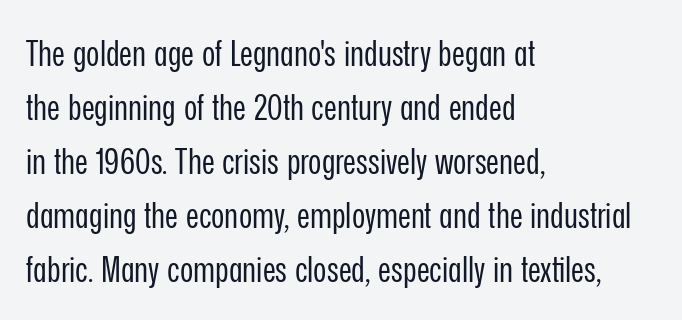
Each line starts at the same left margin while the right side varies. The passage shown is not underscored anywhere. Each letter keeps its own natural width here, so spacing adapts to shape. This is not heavy type; no bold has been used. Does the lettering tilt? It doesn't — this is upright. The glyphs in this specimen are sans serif.
